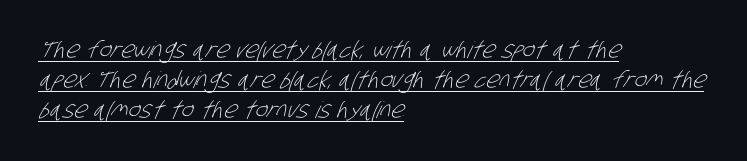
Q: Is the text bold? A: No.
Q: Is the text underlined? A: Yes.
Q: How is the paragraph aligned? A: Left-aligned.
Q: Is the spacing between letters normal or unusually wide? A: Normal.
Q: Is the spacing between lines tight, normal or loose? A: Normal.
